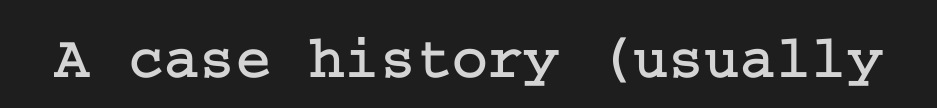
The image shows 61 px serif type, upright; set normal letter spacing, not underlined; low stroke contrast and a medium x-height.
